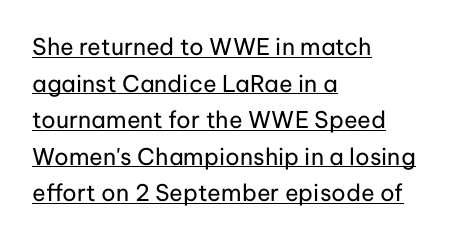
Q: Is the text bold? A: No.
Q: Is the text italic (slanted)? A: No, it is upright.
Q: Is the text underlined? A: Yes.
Q: How is the paragraph aligned? A: Left-aligned.
Q: Is the spacing between letters normal or unusually wide? A: Normal.
Q: Is the spacing between lines tight, normal or loose? A: Normal.
